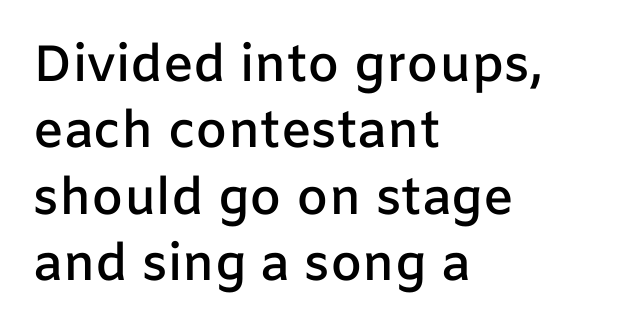
The image shows 51 px semibold sans-serif type, upright; set left-aligned, normal line spacing (1.3x), normal letter spacing, not underlined; low stroke contrast and a medium x-height.
